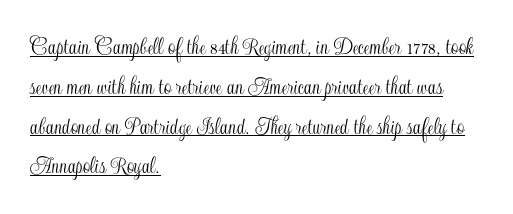
{"underline": "yes", "align": "left", "line_spacing": "normal", "line_spacing_ratio": 1.53, "letter_spacing": "normal", "letter_spacing_em": 0.0, "glyph_px": 26}
